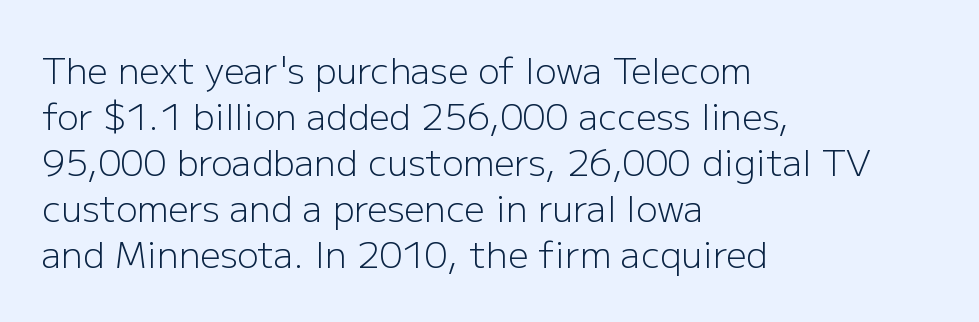
The image shows 36 px light sans-serif type, upright; set left-aligned, normal line spacing (1.28x), normal letter spacing, not underlined; low stroke contrast and a medium x-height.
